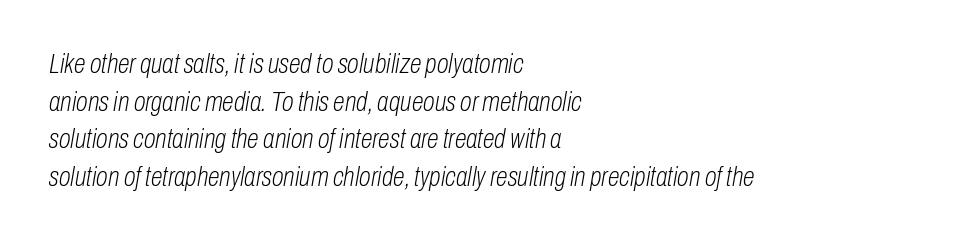
Visually the block forms a straight wall on the left and a jagged coastline on the right. The space beneath each line is pristine and unruled. Nothing unusual about the tracking: characters are spaced as the font intends. Caption: face not bold, strokes unweighted. There's an unmistakable incline to the writing here. Regarding leading, the lines here are spaced in the standard way.
